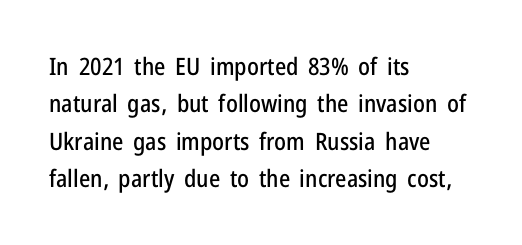
{"italic": "no", "underline": "no", "align": "left", "line_spacing": "normal", "line_spacing_ratio": 1.56, "letter_spacing": "normal", "letter_spacing_em": 0.0, "glyph_px": 24}
